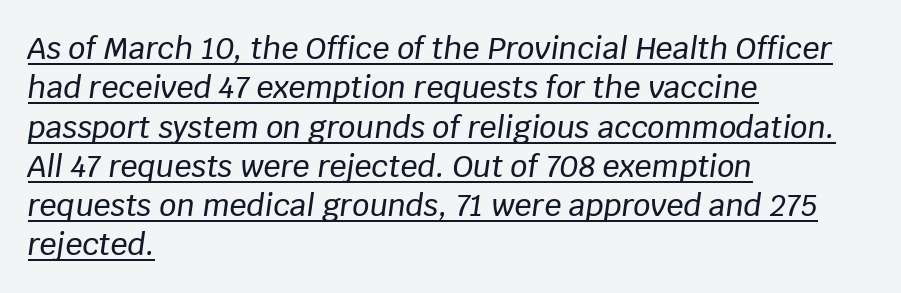
Q: Is the text italic (slanted)? A: Yes, it leans right by about 8 degrees.
Q: Is the text underlined? A: Yes.
Q: How is the paragraph aligned? A: Left-aligned.
Q: Is the spacing between letters normal or unusually wide? A: Normal.
Q: Is the spacing between lines tight, normal or loose? A: Normal.
Q: Width (condensed, normal, or wide)? A: Normal.
Q: Stroke contrast? A: Low.
Q: x-height? A: Large.
Q: Monospaced? A: No.
